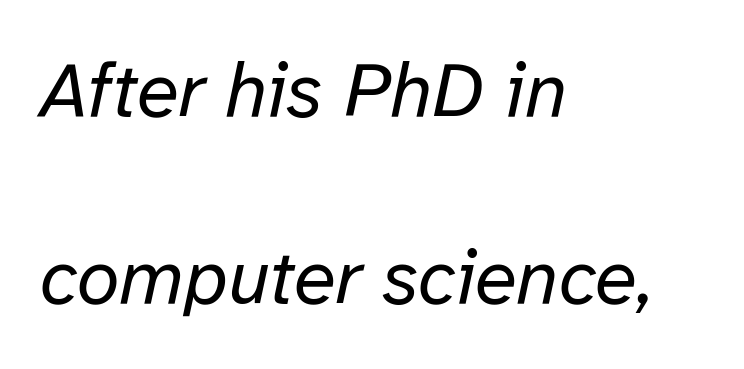
Each line starts at the same left margin while the right side varies. The passage shown is not underscored anywhere. The letterforms sit shoulder to shoulder at normal distance. Whoever set this chose breathing room over compactness in the vertical rhythm.
